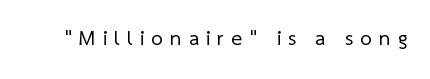
The horizontal fit of the characters is loose and conspicuously gappy. Clear beneath every line of the passage. Is the type heavy? It reads as light-to-regular instead.
